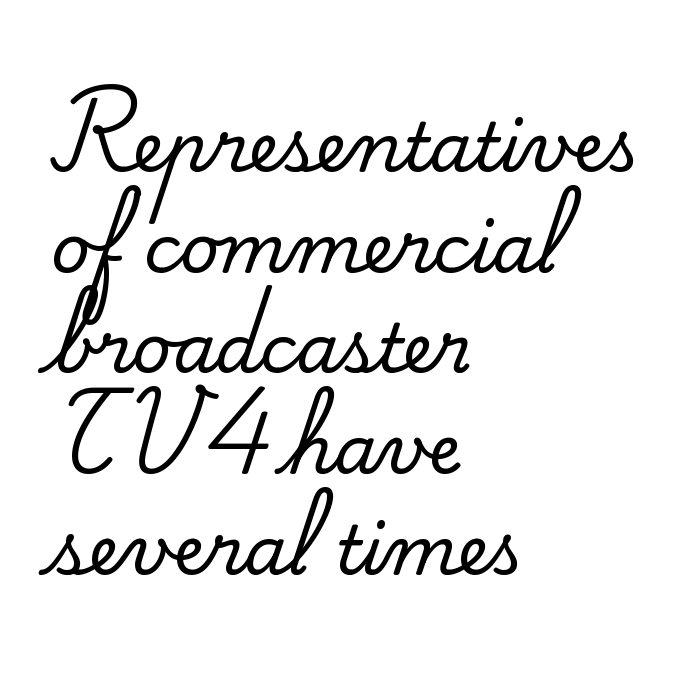
The image shows 68 px serif type; set left-aligned, normal line spacing (1.48x), normal letter spacing, not underlined; medium stroke contrast and a small x-height.
